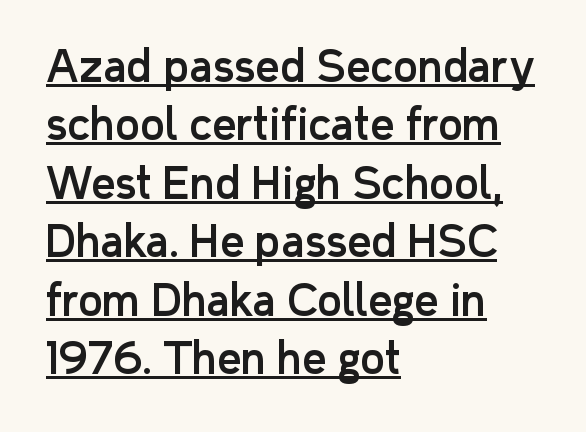
{"serif": "no", "italic": "no", "width": "normal", "stroke_contrast": "low", "x_height": "medium", "monospaced": "no", "underline": "yes", "align": "left", "line_spacing": "normal", "line_spacing_ratio": 1.39, "letter_spacing": "normal", "letter_spacing_em": 0.0, "glyph_px": 42}
